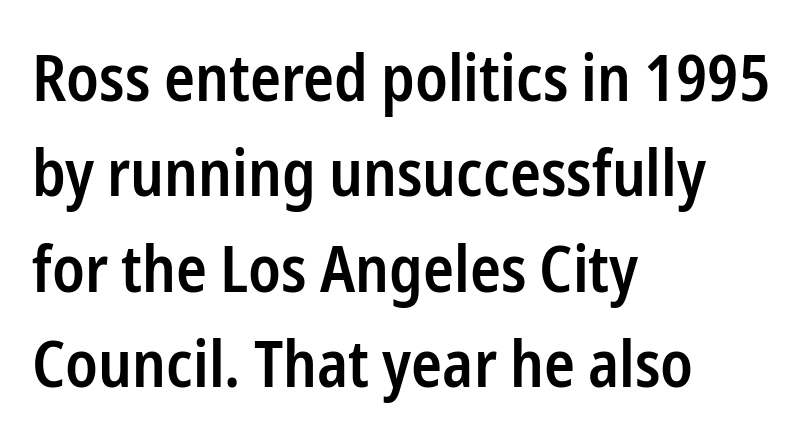
The glyphs in this specimen are sans serif. This block has exactly the height ordinary leading produces. The type is set solid horizontally, with unmodified tracking. You could not count columns in this text — the font is proportionally spaced.
